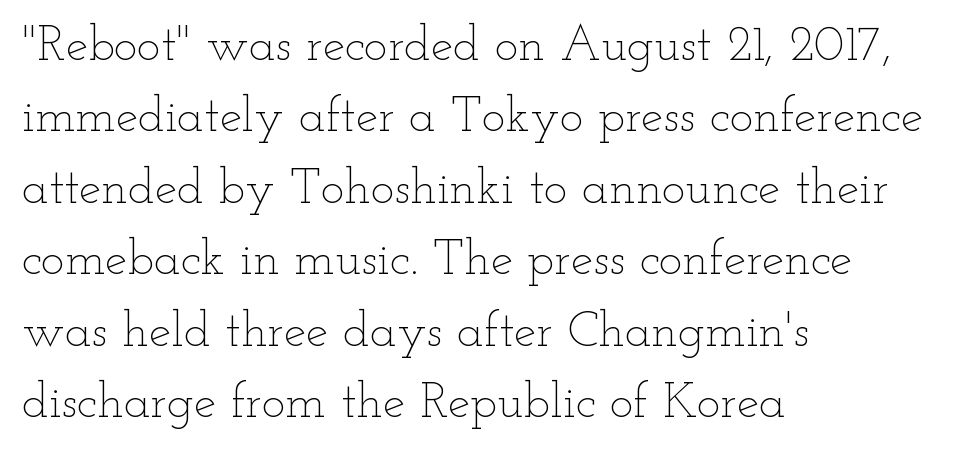
{"italic": "no", "bold": "no", "weight": "thin", "width": "wide", "stroke_contrast": "low", "x_height": "small", "monospaced": "no", "underline": "no", "align": "left", "line_spacing": "normal", "line_spacing_ratio": 1.43, "letter_spacing": "normal", "letter_spacing_em": 0.0, "glyph_px": 50}
